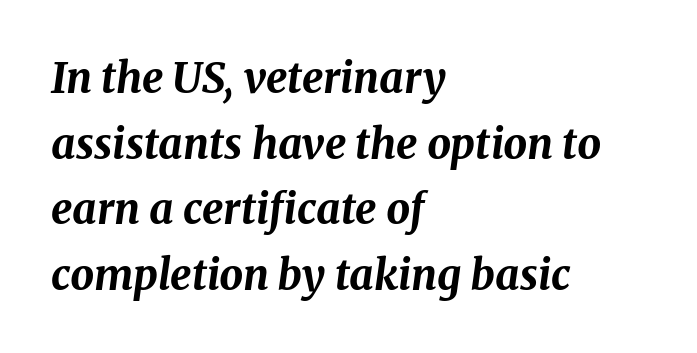
A typesetter would mark this as italic. The typesetting leans heavy: a genuine bold. The area under the type is left untouched. Notice how the passage keeps a crisp vertical edge on the left only. The space between consecutive lines is moderate. Each letter keeps its own natural width here, so spacing adapts to shape.
